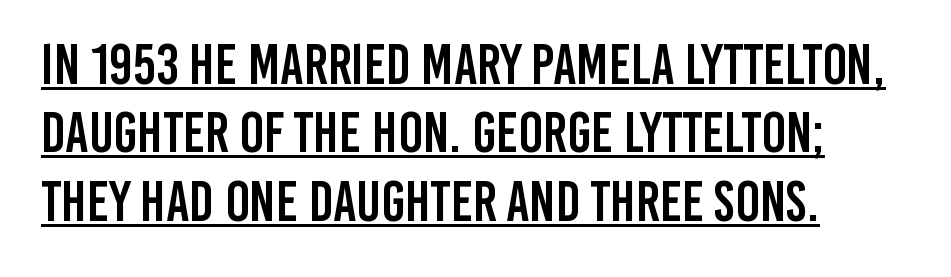
Q: Is the text italic (slanted)? A: No, it is upright.
Q: Is the typeface a serif or a sans-serif typeface? A: Sans-serif.
Q: Is the text underlined? A: Yes.
Q: How is the paragraph aligned? A: Left-aligned.
Q: Is the spacing between letters normal or unusually wide? A: Normal.
Q: Width (condensed, normal, or wide)? A: Condensed.
Q: Stroke contrast? A: Low.
Q: x-height? A: Large.
Q: Monospaced? A: No.
